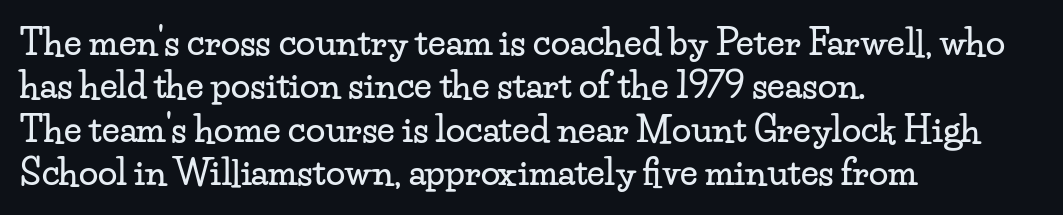
{"serif": "yes", "italic": "no", "width": "wide", "stroke_contrast": "low", "x_height": "small", "monospaced": "no", "underline": "no", "align": "left", "line_spacing_ratio": 1.24, "letter_spacing": "normal", "letter_spacing_em": 0.0, "glyph_px": 35}
